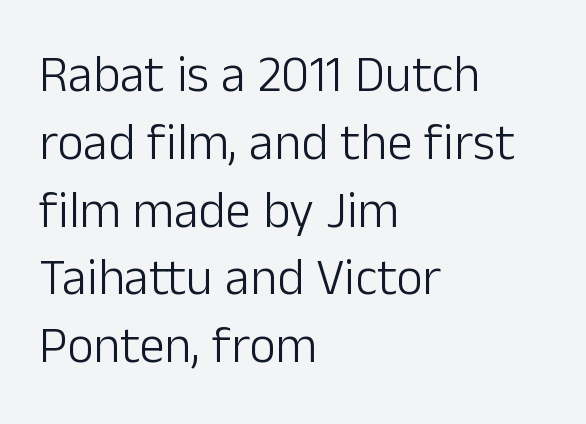
The image shows 51 px light sans-serif type, upright; set left-aligned, normal line spacing (1.33x), normal letter spacing, not underlined; low stroke contrast and a medium x-height.
